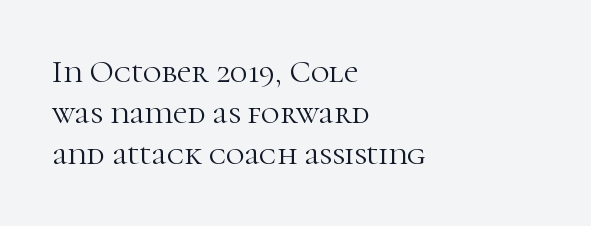
Q: Is the text bold? A: No.
Q: Is the text italic (slanted)? A: No, it is upright.
Q: Is the typeface a serif or a sans-serif typeface? A: Serif.
Q: Is the text underlined? A: No.
Q: How is the paragraph aligned? A: Left-aligned.
Q: Is the spacing between letters normal or unusually wide? A: Normal.
Q: Is the spacing between lines tight, normal or loose? A: Normal.
Q: Width (condensed, normal, or wide)? A: Normal.
Q: Stroke contrast? A: High.
Q: x-height? A: Medium.
Q: Monospaced? A: No.
